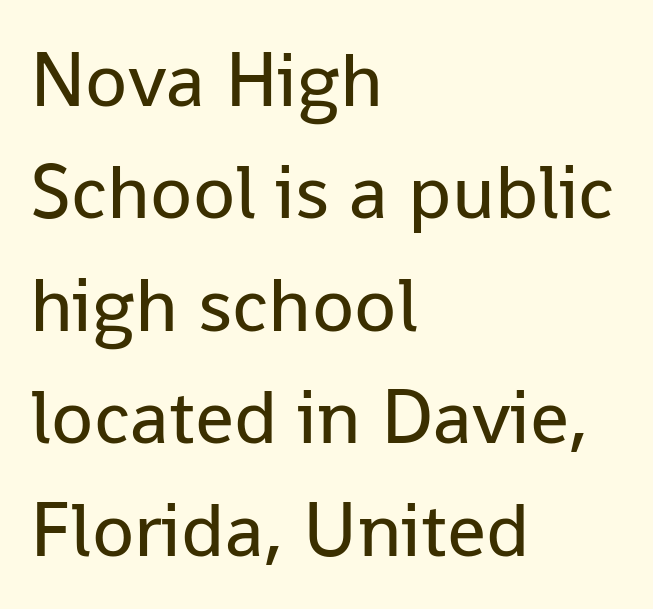
The image shows 77 px regular-weight sans-serif type, upright; set left-aligned, normal line spacing (1.46x), normal letter spacing, not underlined; low stroke contrast and a medium x-height.
